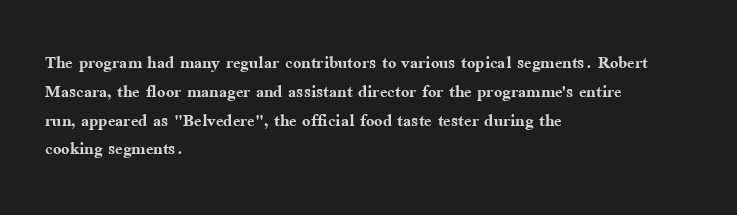
The image shows 22 px bold type, upright; set left-aligned, normal line spacing (1.31x), normal letter spacing, not underlined.
